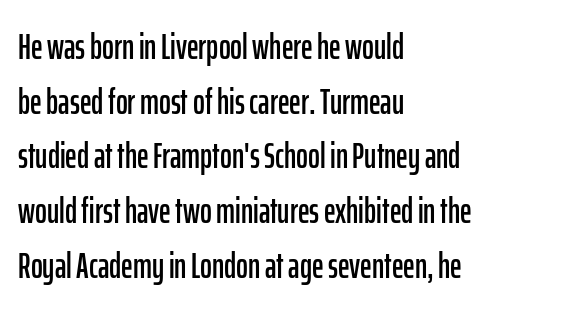
The image shows 36 px condensed sans-serif type, upright; set left-aligned, normal line spacing (1.52x), normal letter spacing, not underlined; low stroke contrast and a medium x-height.
